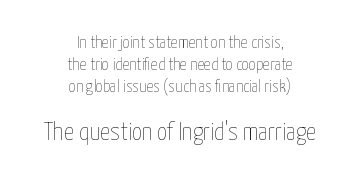
{"italic": "no", "bold": "no", "underline": "no", "align": "center", "line_spacing": "normal", "line_spacing_ratio": 1.29, "letter_spacing": "normal", "letter_spacing_em": 0.0, "larger_block": "second", "size_ratio": 1.47, "glyph_px": 25}
